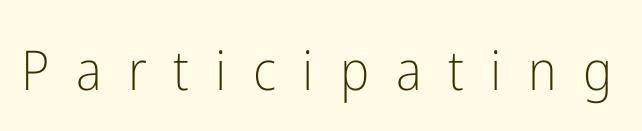
The specimen reads as upright at a glance. Letter spacing: wide. Look at the bottom of the vertical strokes: they stop flat, with no serifs. Character widths vary here, with narrow letters taking less room than wide ones. Glance below the letters and you will spot only blank space. The strokes are not fattened; the text isn't bold.
